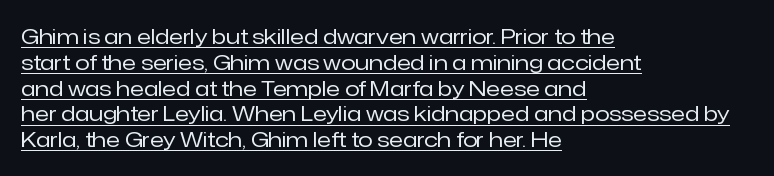
{"italic": "no", "bold": "no", "underline": "yes", "align": "left", "line_spacing_ratio": 1.23, "letter_spacing": "normal", "letter_spacing_em": 0.0, "glyph_px": 21}
